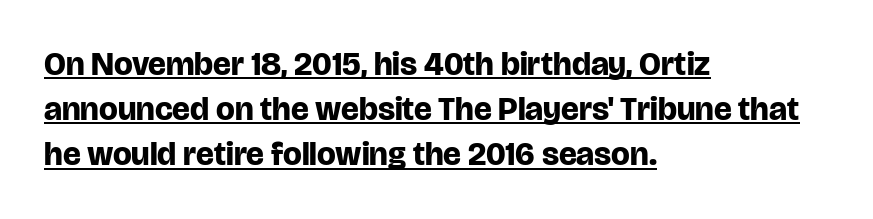
The image shows 33 px bold sans-serif type, upright; set left-aligned, normal line spacing (1.37x), normal letter spacing, underlined; low stroke contrast and a large x-height.
